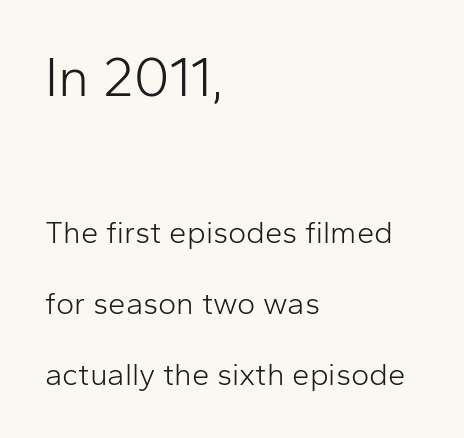
The baseline area is clear. Here the first block reads like a headline and the second like body copy. This is not heavy type; no bold has been used. Does the copy run flush right? No — it runs flush left. Does the lettering tilt? It doesn't — this is upright. Widely set lines give the paragraph a tall, airy silhouette.
